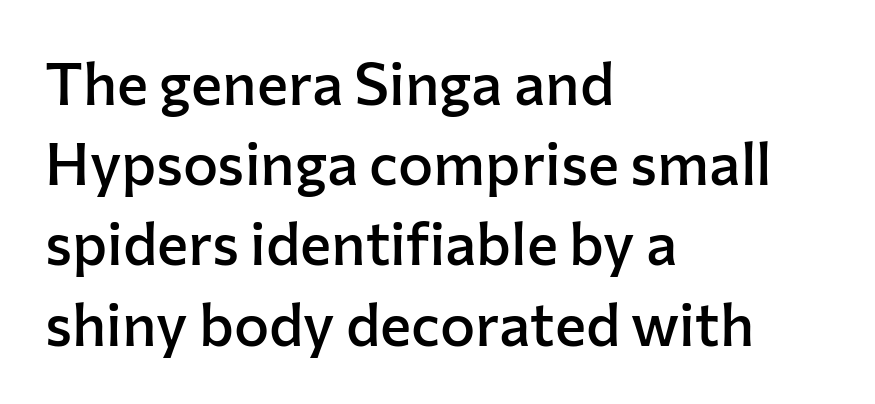
Q: Is the text bold? A: Semi-bold.
Q: Is the text italic (slanted)? A: No, it is upright.
Q: Is the typeface a serif or a sans-serif typeface? A: Sans-serif.
Q: Is the text underlined? A: No.
Q: How is the paragraph aligned? A: Left-aligned.
Q: Is the spacing between letters normal or unusually wide? A: Normal.
Q: Is the spacing between lines tight, normal or loose? A: Normal.
Q: Width (condensed, normal, or wide)? A: Normal.
Q: Stroke contrast? A: Low.
Q: x-height? A: Medium.
Q: Monospaced? A: No.
